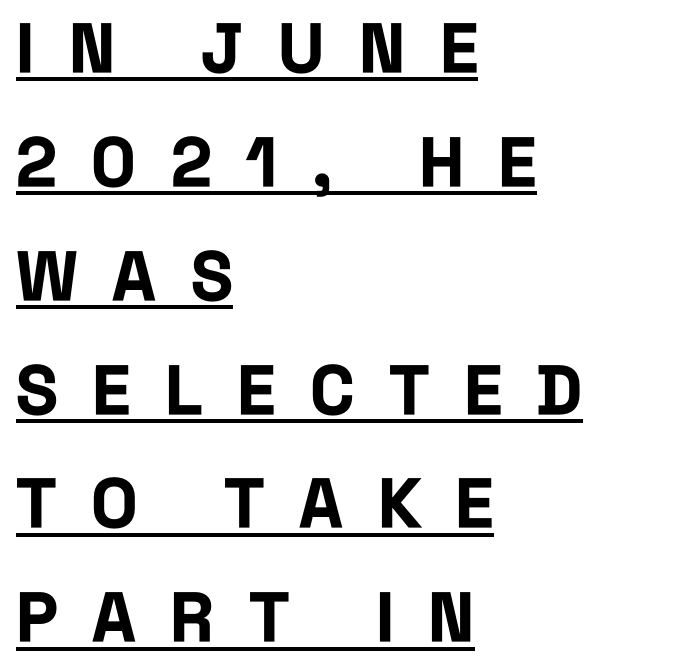
{"serif": "no", "italic": "no", "bold": "yes", "weight": "bold", "width": "condensed", "stroke_contrast": "low", "x_height": "large", "monospaced": "no", "underline": "yes", "align": "left", "line_spacing": "normal", "line_spacing_ratio": 1.65, "letter_spacing": "wide", "letter_spacing_em": 0.5, "glyph_px": 69}
